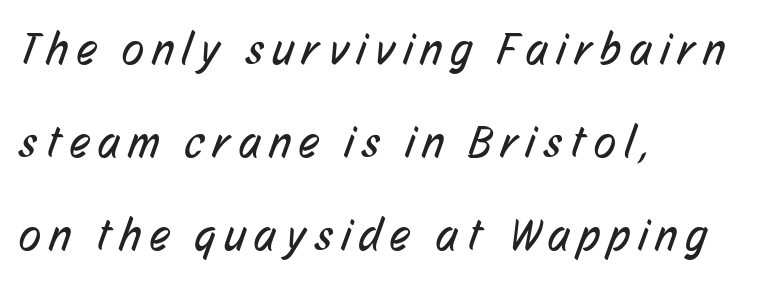
Observe the wide spacing: letters keep a clear distance from each other. Looks like regular typesetting: each glyph gets only the width it needs. If you measured baseline to baseline, you'd find a long distance. Where is the straight margin? On the left. Heft: none added — not bold. You can tell from the bare stems that sans-serif type was used.
